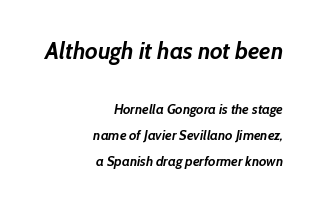
The image shows 24 px bold type, italic (leaning right); set right-aligned, line spacing 1.89x, normal letter spacing, not underlined; the first (top) block is 1.71x larger.
